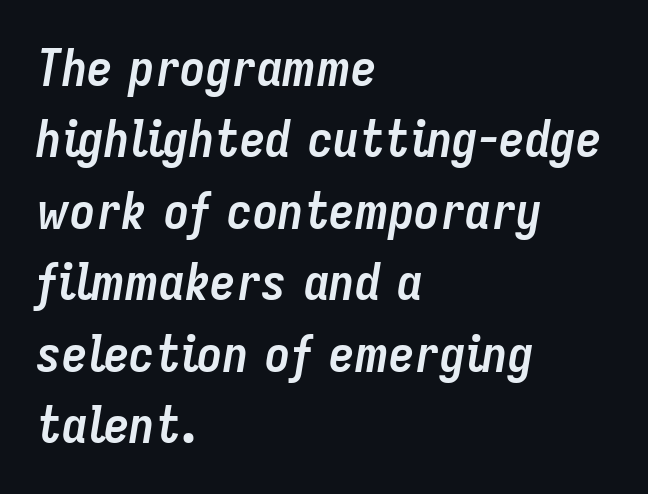
{"italic": "yes", "lean": "right", "slant_degrees": 9, "bold": "yes", "weight": "semibold", "width": "condensed", "stroke_contrast": "low", "x_height": "medium", "monospaced": "no", "underline": "no", "align": "left", "line_spacing": "normal", "line_spacing_ratio": 1.4, "letter_spacing": "normal", "letter_spacing_em": 0.0, "glyph_px": 51}
